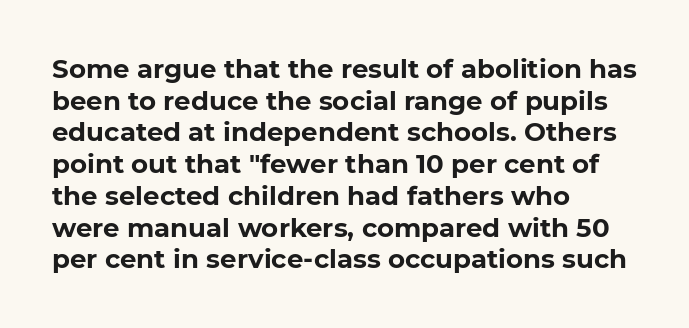
The image shows 26 px bold type, upright; set left-aligned, line spacing 1.22x, normal letter spacing, not underlined.
